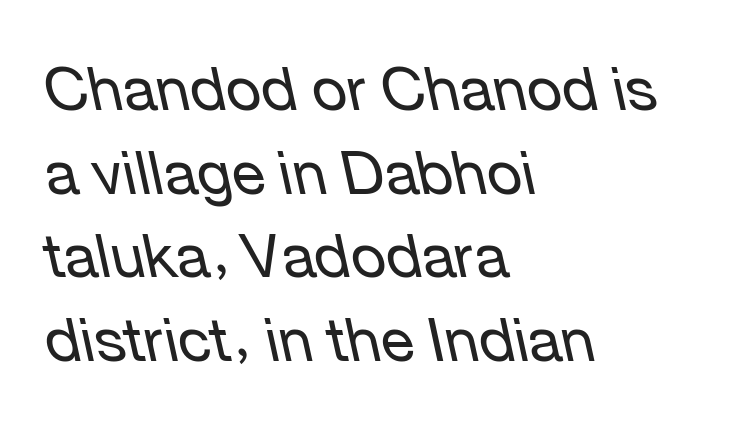
Q: Is the text bold? A: No.
Q: Is the text italic (slanted)? A: Yes, it leans left by about 12 degrees.
Q: Is the text underlined? A: No.
Q: How is the paragraph aligned? A: Left-aligned.
Q: Is the spacing between letters normal or unusually wide? A: Normal.
Q: Is the spacing between lines tight, normal or loose? A: Normal.
Q: Width (condensed, normal, or wide)? A: Normal.
Q: Stroke contrast? A: Low.
Q: x-height? A: Medium.
Q: Monospaced? A: No.
